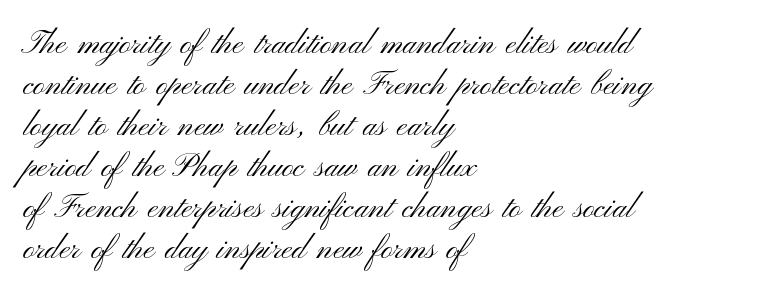
The image shows 32 px light, wide sans-serif type; set left-aligned, normal line spacing (1.28x), normal letter spacing, not underlined; medium stroke contrast and a small x-height.
